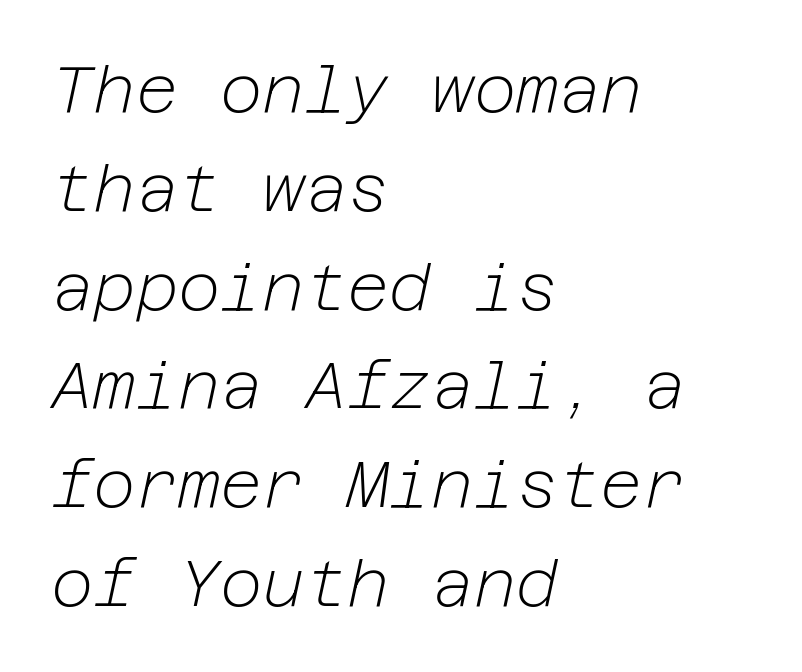
Q: Is the text bold? A: No.
Q: Is the text italic (slanted)? A: Yes, it leans right by about 12 degrees.
Q: Is the text underlined? A: No.
Q: How is the paragraph aligned? A: Left-aligned.
Q: Is the spacing between letters normal or unusually wide? A: Normal.
Q: Is the spacing between lines tight, normal or loose? A: Normal.
Q: Width (condensed, normal, or wide)? A: Normal.
Q: Stroke contrast? A: Low.
Q: x-height? A: Medium.
